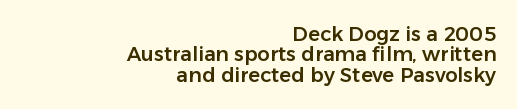
Q: Is the text italic (slanted)? A: No, it is upright.
Q: Is the text underlined? A: No.
Q: How is the paragraph aligned? A: Right-aligned.
Q: Is the spacing between letters normal or unusually wide? A: Normal.
Q: Is the spacing between lines tight, normal or loose? A: Tight.
